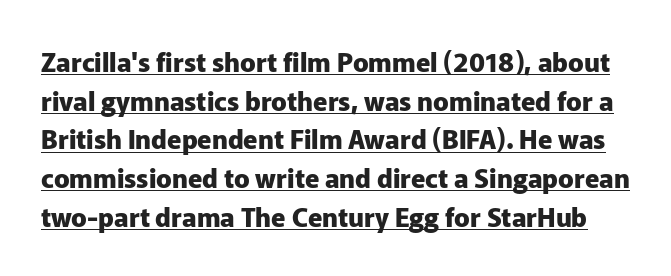
Q: Is the text bold? A: Yes.
Q: Is the text italic (slanted)? A: No, it is upright.
Q: Is the text underlined? A: Yes.
Q: Is the spacing between letters normal or unusually wide? A: Normal.
Q: Is the spacing between lines tight, normal or loose? A: Normal.
